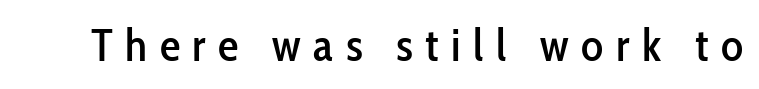
These lines are composed in type without serifs. Spacing between characters has been opened up far beyond the box default. Characters remain perfectly vertical along every line. Each row of text sits above clean, open space.
